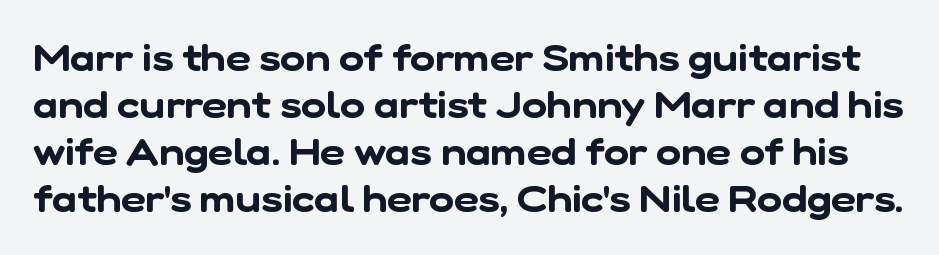
The image shows 38 px sans-serif type; set line spacing 1.24x, normal letter spacing, not underlined; low stroke contrast and a medium x-height.
